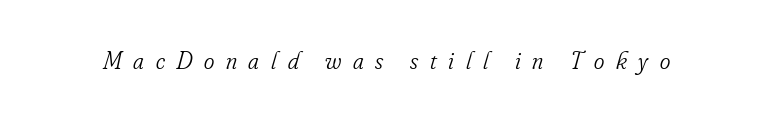
{"italic": "yes", "lean": "right", "slant_degrees": 16, "bold": "no", "underline": "no", "letter_spacing": "wide", "letter_spacing_em": 0.46, "glyph_px": 25}
